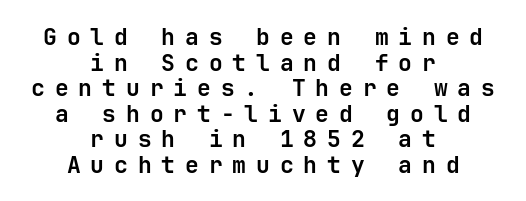
Q: Is the text bold? A: Yes.
Q: Is the text italic (slanted)? A: No, it is upright.
Q: Is the text underlined? A: No.
Q: How is the paragraph aligned? A: Centered.
Q: Is the spacing between letters normal or unusually wide? A: Unusually wide.
Q: Is the spacing between lines tight, normal or loose? A: Tight.
